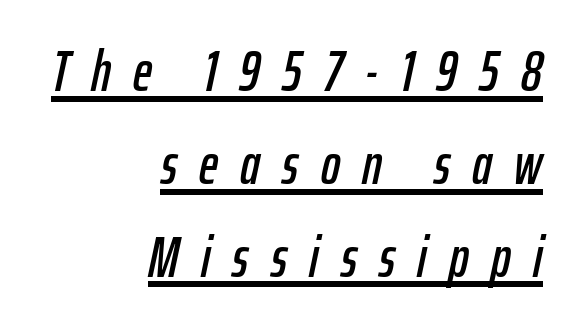
Summary of vertical rhythm: regular, with standard interline spacing. Honestly, the letter spacing is so wide it's the main thing you notice. Style check: oblique. These lines are rendered in a variable-pitch font. The rendering anchors every line to the right-hand side. Honestly, the underline is the first thing you notice here.
